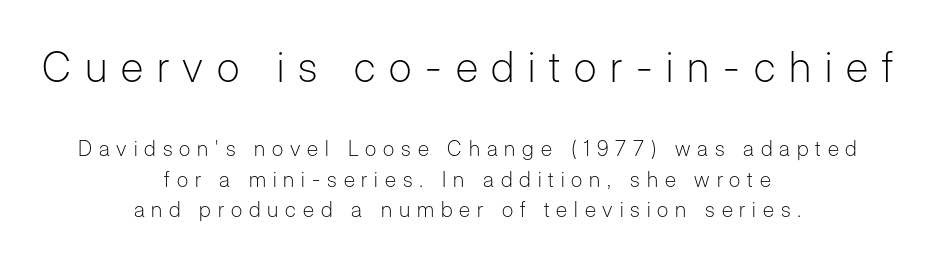
The image shows 42 px light sans-serif type, upright; set centered, normal line spacing (1.45x), unusually wide letter spacing (+0.33 em), not underlined; the first (top) block is 2.0x larger; low stroke contrast and a medium x-height.
